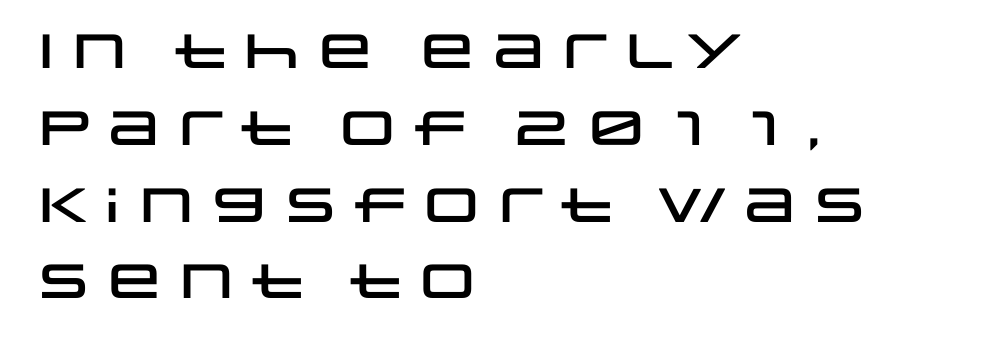
The face used here is rendered with its standard letterfit. The letters carry no serifs — their stems end cleanly without finishing strokes. Rule under the text: the space is simply empty. Ascenders rise straight up at ninety degrees. The passage shown is typed in a proportional face where columns would drift.
